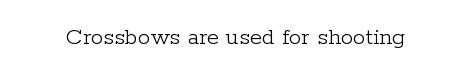
The image shows 25 px text type, upright; set normal letter spacing, not underlined.
